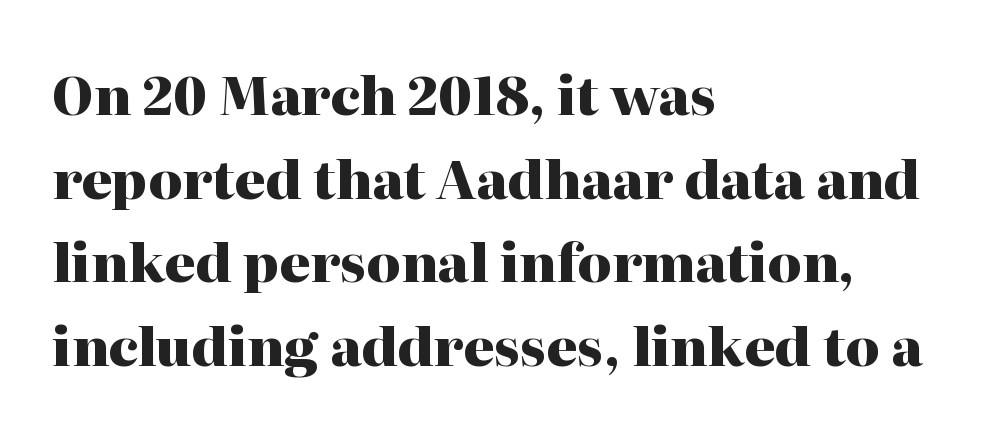
{"serif": "yes", "italic": "no", "bold": "yes", "weight": "heavy", "width": "normal", "stroke_contrast": "high", "x_height": "medium", "monospaced": "no", "underline": "no", "align": "left", "line_spacing": "normal", "line_spacing_ratio": 1.58, "letter_spacing": "normal", "letter_spacing_em": 0.0, "glyph_px": 53}
